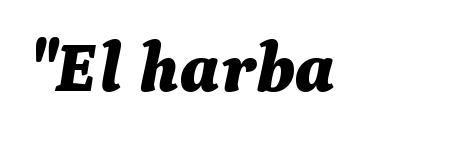
Q: Is the text bold? A: Yes.
Q: Is the text italic (slanted)? A: Yes, it leans right by about 9 degrees.
Q: Is the text underlined? A: No.
Q: Is the spacing between letters normal or unusually wide? A: Normal.
Q: Width (condensed, normal, or wide)? A: Normal.
Q: Stroke contrast? A: Medium.
Q: x-height? A: Medium.
Q: Monospaced? A: No.
